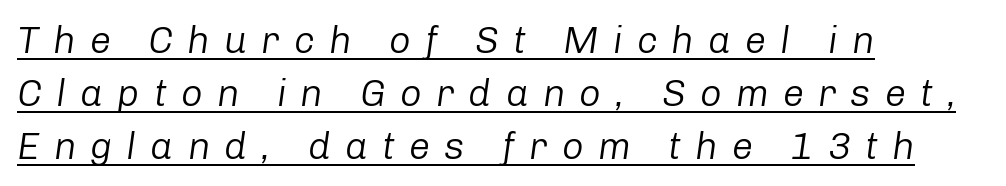
Q: Is the text bold? A: No.
Q: Is the text italic (slanted)? A: Yes, it leans right by about 8 degrees.
Q: Is the text underlined? A: Yes.
Q: How is the paragraph aligned? A: Left-aligned.
Q: Is the spacing between letters normal or unusually wide? A: Unusually wide.
Q: Is the spacing between lines tight, normal or loose? A: Normal.
Q: Width (condensed, normal, or wide)? A: Normal.
Q: Stroke contrast? A: Low.
Q: x-height? A: Medium.
Q: Monospaced? A: No.
